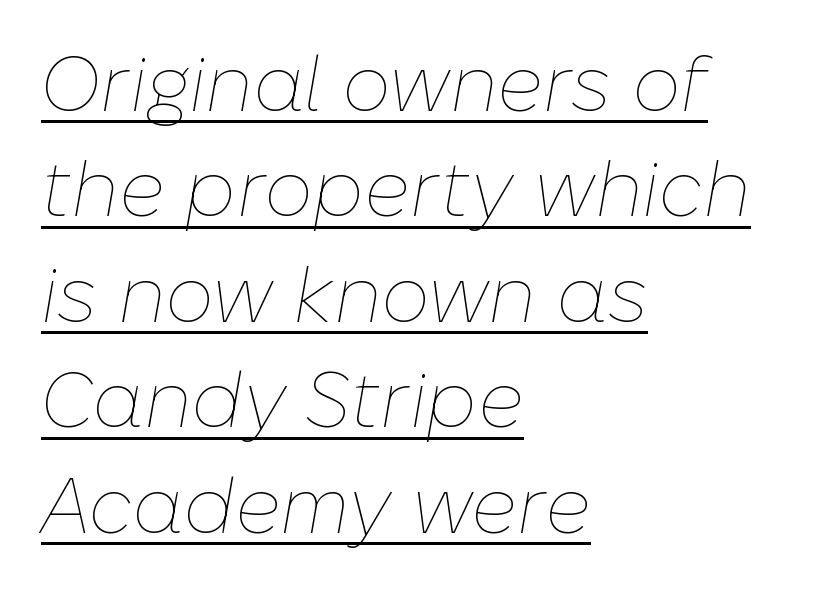
Q: Is the text bold? A: No.
Q: Is the text italic (slanted)? A: Yes, it leans right by about 10 degrees.
Q: Is the text underlined? A: Yes.
Q: How is the paragraph aligned? A: Left-aligned.
Q: Is the spacing between letters normal or unusually wide? A: Normal.
Q: Is the spacing between lines tight, normal or loose? A: Normal.
Q: Width (condensed, normal, or wide)? A: Normal.
Q: Stroke contrast? A: Low.
Q: x-height? A: Medium.
Q: Monospaced? A: No.
